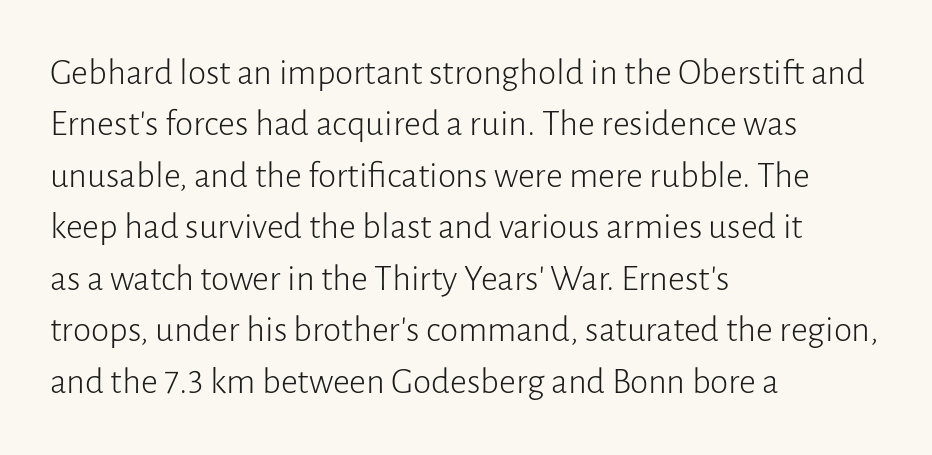
{"serif": "no", "italic": "no", "bold": "no", "weight": "light", "width": "normal", "stroke_contrast": "low", "x_height": "medium", "monospaced": "no", "underline": "no", "align": "left", "line_spacing": "normal", "line_spacing_ratio": 1.39, "letter_spacing": "normal", "letter_spacing_em": 0.0, "glyph_px": 37}
